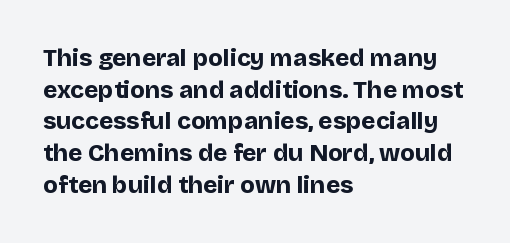
{"italic": "no", "bold": "yes", "underline": "no", "align": "left", "line_spacing": "normal", "line_spacing_ratio": 1.32, "letter_spacing": "normal", "letter_spacing_em": 0.0, "glyph_px": 24}
